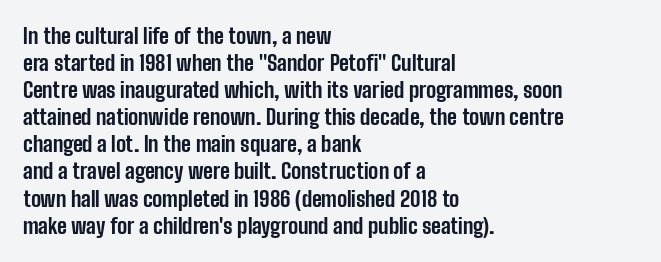
Q: Is the text bold? A: Yes.
Q: Is the text italic (slanted)? A: No, it is upright.
Q: Is the text underlined? A: No.
Q: How is the paragraph aligned? A: Left-aligned.
Q: Is the spacing between letters normal or unusually wide? A: Normal.
Q: Is the spacing between lines tight, normal or loose? A: Normal.
